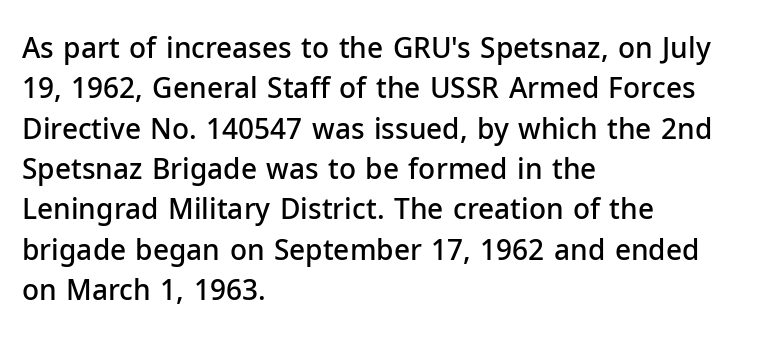
Q: Is the text bold? A: Semi-bold.
Q: Is the text italic (slanted)? A: No, it is upright.
Q: Is the typeface a serif or a sans-serif typeface? A: Sans-serif.
Q: Is the text underlined? A: No.
Q: How is the paragraph aligned? A: Left-aligned.
Q: Is the spacing between letters normal or unusually wide? A: Normal.
Q: Is the spacing between lines tight, normal or loose? A: Normal.
Q: Width (condensed, normal, or wide)? A: Normal.
Q: Stroke contrast? A: Low.
Q: x-height? A: Medium.
Q: Monospaced? A: No.
